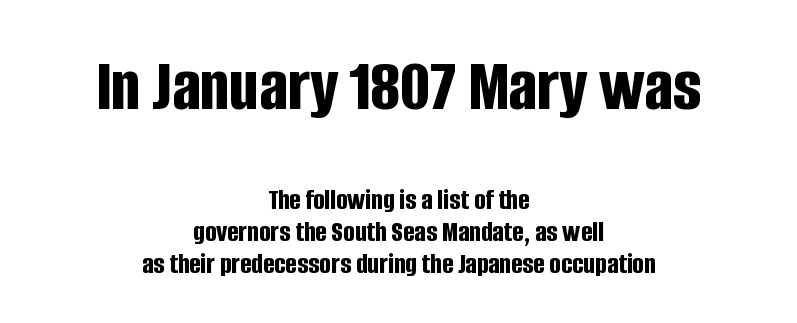
Q: Is the text bold? A: Yes.
Q: Is the text italic (slanted)? A: No, it is upright.
Q: Is the typeface a serif or a sans-serif typeface? A: Sans-serif.
Q: Is the text underlined? A: No.
Q: How is the paragraph aligned? A: Centered.
Q: Is the spacing between letters normal or unusually wide? A: Normal.
Q: Is the spacing between lines tight, normal or loose? A: Tight.
Q: Which block of text is set in a larger size, the first (top) or the second (bottom)? A: The first (top) one.
Q: Width (condensed, normal, or wide)? A: Condensed.
Q: Stroke contrast? A: Low.
Q: x-height? A: Large.
Q: Monospaced? A: No.
